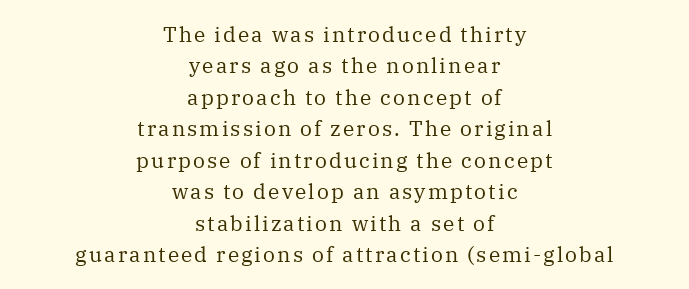
Q: Is the text bold? A: No.
Q: Is the text italic (slanted)? A: No, it is upright.
Q: Is the text underlined? A: No.
Q: How is the paragraph aligned? A: Centered.
Q: Is the spacing between lines tight, normal or loose? A: Normal.
